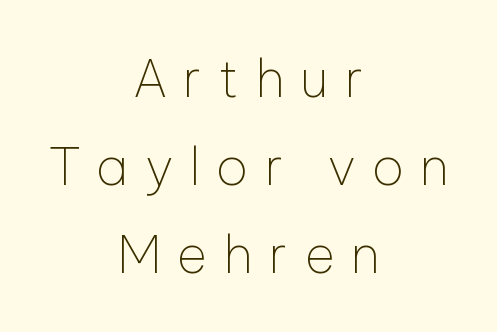
Q: Is the text bold? A: No.
Q: Is the text italic (slanted)? A: No, it is upright.
Q: Is the typeface a serif or a sans-serif typeface? A: Sans-serif.
Q: Is the text underlined? A: No.
Q: How is the paragraph aligned? A: Centered.
Q: Is the spacing between letters normal or unusually wide? A: Unusually wide.
Q: Is the spacing between lines tight, normal or loose? A: Normal.
Q: Width (condensed, normal, or wide)? A: Normal.
Q: Stroke contrast? A: Low.
Q: x-height? A: Medium.
Q: Monospaced? A: No.
